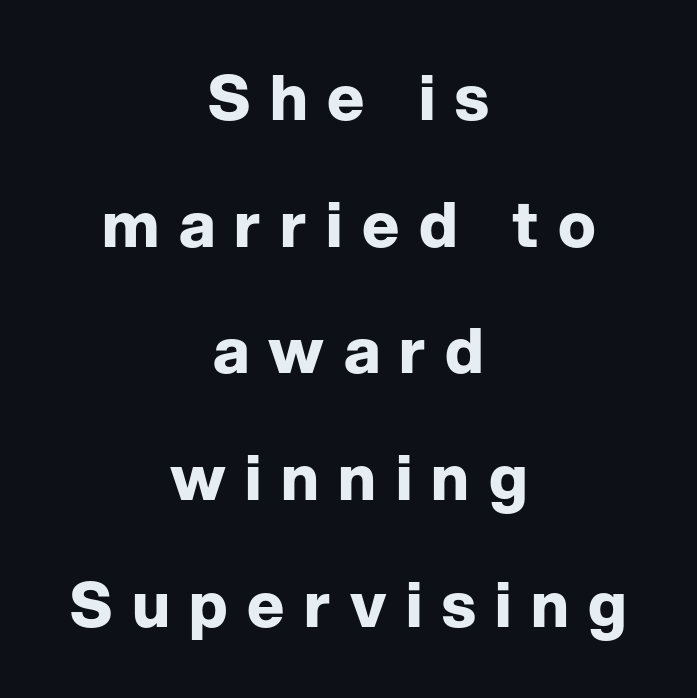
Q: Is the text bold? A: Yes.
Q: Is the text italic (slanted)? A: No, it is upright.
Q: Is the typeface a serif or a sans-serif typeface? A: Sans-serif.
Q: Is the text underlined? A: No.
Q: How is the paragraph aligned? A: Centered.
Q: Is the spacing between letters normal or unusually wide? A: Unusually wide.
Q: Is the spacing between lines tight, normal or loose? A: Loose.
Q: Width (condensed, normal, or wide)? A: Normal.
Q: Stroke contrast? A: Low.
Q: x-height? A: Medium.
Q: Monospaced? A: No.
